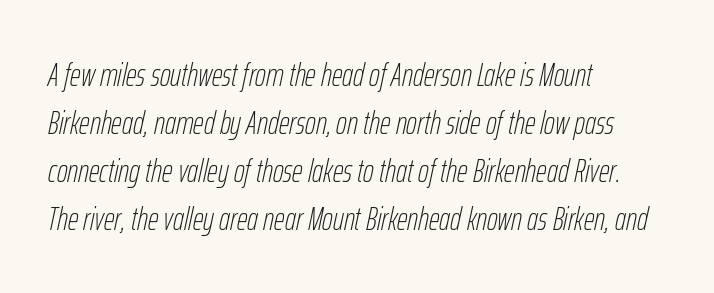
Q: Is the text bold? A: No.
Q: Is the text italic (slanted)? A: Yes, it leans right by about 12 degrees.
Q: Is the text underlined? A: No.
Q: How is the paragraph aligned? A: Left-aligned.
Q: Is the spacing between letters normal or unusually wide? A: Normal.
Q: Is the spacing between lines tight, normal or loose? A: Normal.
Q: Width (condensed, normal, or wide)? A: Condensed.
Q: Stroke contrast? A: Low.
Q: x-height? A: Medium.
Q: Monospaced? A: No.
